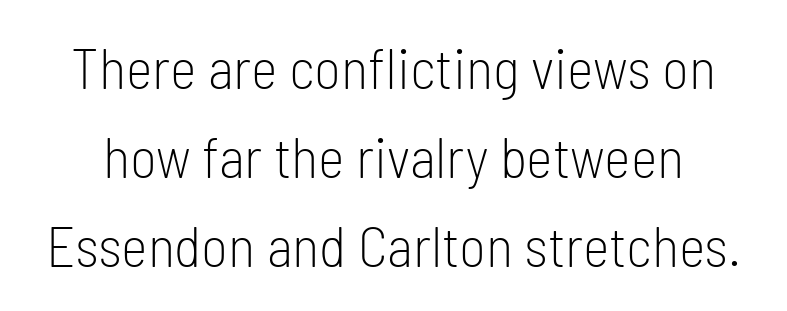
Q: Is the text bold? A: No.
Q: Is the text italic (slanted)? A: No, it is upright.
Q: Is the typeface a serif or a sans-serif typeface? A: Sans-serif.
Q: Is the text underlined? A: No.
Q: Is the spacing between letters normal or unusually wide? A: Normal.
Q: Is the spacing between lines tight, normal or loose? A: Normal.
Q: Width (condensed, normal, or wide)? A: Condensed.
Q: Stroke contrast? A: Low.
Q: x-height? A: Medium.
Q: Monospaced? A: No.
